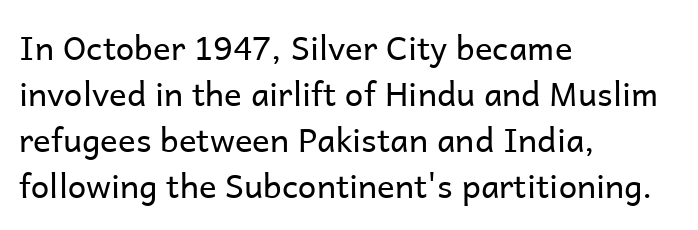
The image shows 33 px regular-weight sans-serif type, upright; set left-aligned, normal line spacing (1.39x), normal letter spacing, not underlined; low stroke contrast and a medium x-height.
